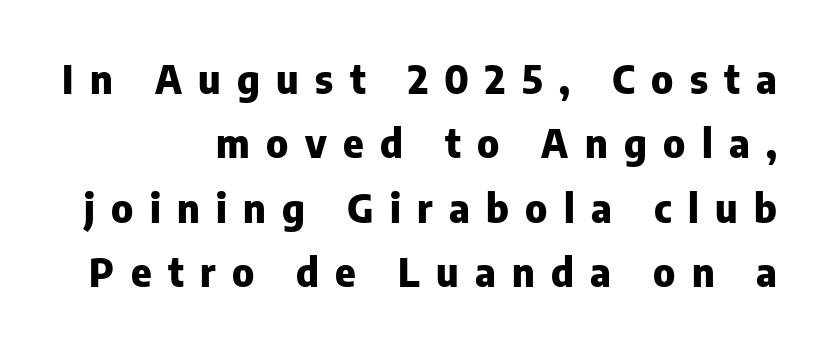
This is roman type, the default non-slanted kind. To sum up the face: it is a sans, with no serifs. The foot of each line stays bare and open. Each word looks stretched out because of the extra space between its letters. A flush-right, rag-left setting is used for this passage.
